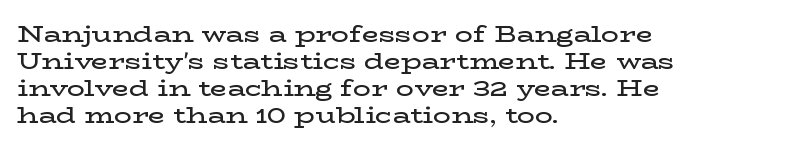
{"italic": "no", "bold": "semi", "underline": "no", "align": "left", "line_spacing_ratio": 1.23, "letter_spacing": "normal", "letter_spacing_em": 0.0, "glyph_px": 22}
